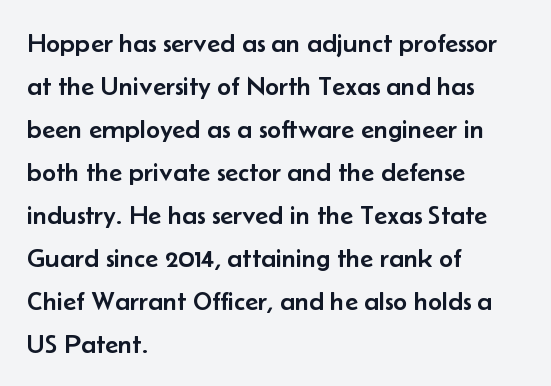
Notice how descenders clear the ascenders below comfortably — that's standard leading. Rendered with straight, roman letterforms. These lines keep a tight, regular rhythm from letter to letter. Only glyphs here, with clear space below each row. Line beginnings align vertically; line endings do not.
